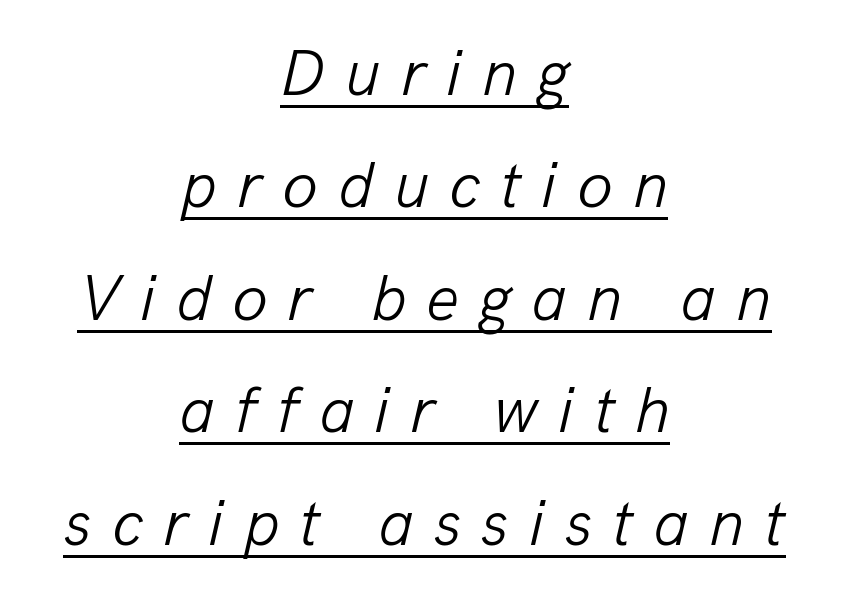
{"italic": "yes", "lean": "right", "slant_degrees": 13, "bold": "no", "weight": "light", "width": "normal", "stroke_contrast": "low", "x_height": "medium", "monospaced": "no", "underline": "yes", "align": "center", "line_spacing_ratio": 1.73, "letter_spacing": "wide", "letter_spacing_em": 0.31, "glyph_px": 65}
